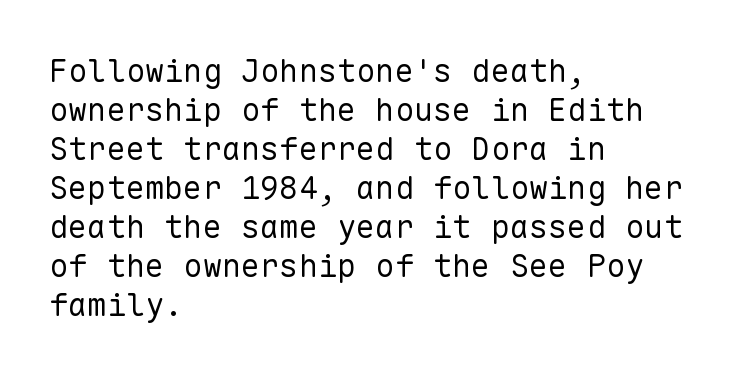
{"serif": "no", "italic": "no", "bold": "no", "weight": "regular", "width": "normal", "stroke_contrast": "low", "x_height": "medium", "monospaced": "yes", "underline": "no", "align": "left", "line_spacing_ratio": 1.22, "letter_spacing": "normal", "letter_spacing_em": 0.0, "glyph_px": 32}
